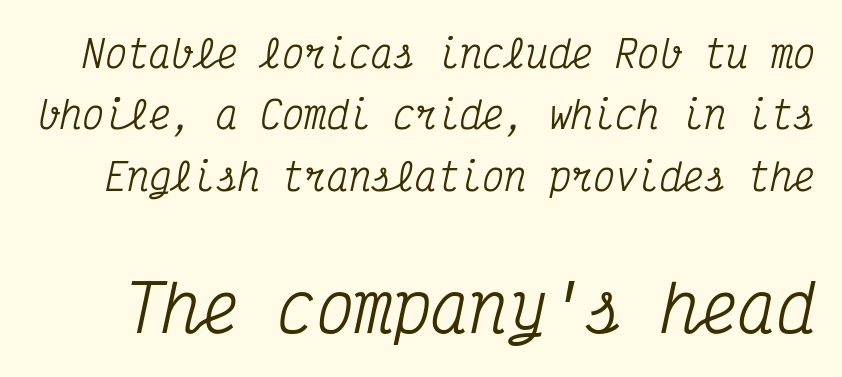
Q: Is the text italic (slanted)? A: Yes, it leans right by about 12 degrees.
Q: Is the typeface a serif or a sans-serif typeface? A: Serif.
Q: Is the text underlined? A: No.
Q: Is the spacing between letters normal or unusually wide? A: Normal.
Q: Is the spacing between lines tight, normal or loose? A: Normal.
Q: Which block of text is set in a larger size, the first (top) or the second (bottom)? A: The second (bottom) one.
Q: Width (condensed, normal, or wide)? A: Condensed.
Q: Stroke contrast? A: Medium.
Q: x-height? A: Medium.
Q: Monospaced? A: Yes.
